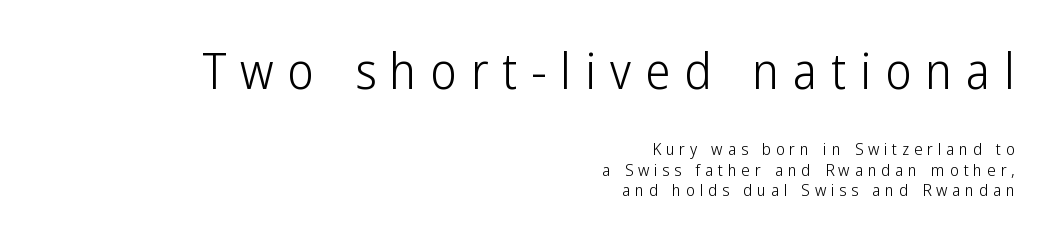
Every stem runs plumb, perpendicular to the baseline. In terms of letterspacing, this is a distinctly airy, spread setting. Bare-footed words on every line. Stems here are at most as thick as an everyday book face. The text block is weighted toward the right margin, trailing off unevenly leftward.
